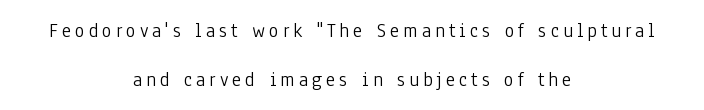
{"italic": "no", "bold": "no", "underline": "no", "align": "center", "line_spacing": "loose", "line_spacing_ratio": 2.43, "letter_spacing": "wide", "letter_spacing_em": 0.2, "glyph_px": 20}
